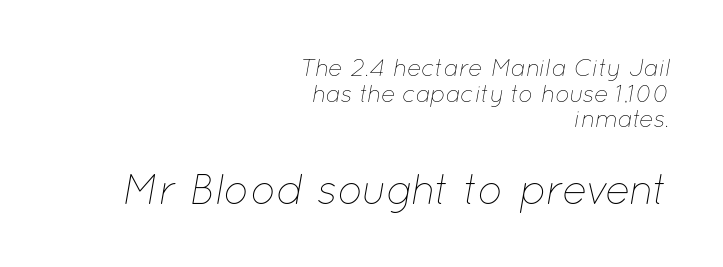
The image shows 42 px thin type, italic (leaning right); set right-aligned, tight line spacing (1.07x), normal letter spacing, not underlined; the second (bottom) block is 1.75x larger; low stroke contrast and a medium x-height.
